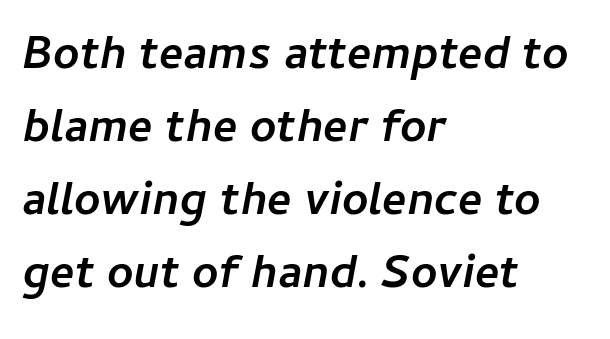
Q: Is the text bold? A: Yes.
Q: Is the text italic (slanted)? A: Yes, it leans right by about 11 degrees.
Q: Is the text underlined? A: No.
Q: How is the paragraph aligned? A: Left-aligned.
Q: Is the spacing between letters normal or unusually wide? A: Normal.
Q: Is the spacing between lines tight, normal or loose? A: Normal.
Q: Width (condensed, normal, or wide)? A: Normal.
Q: Stroke contrast? A: Low.
Q: x-height? A: Medium.
Q: Monospaced? A: No.
